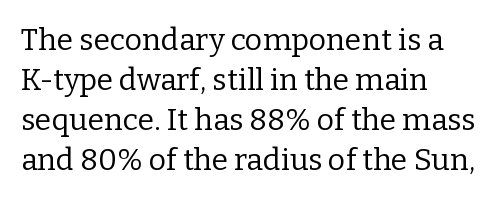
The image shows 30 px regular-weight serif type, upright; set left-aligned, normal line spacing (1.33x), normal letter spacing, not underlined; low stroke contrast and a medium x-height.
